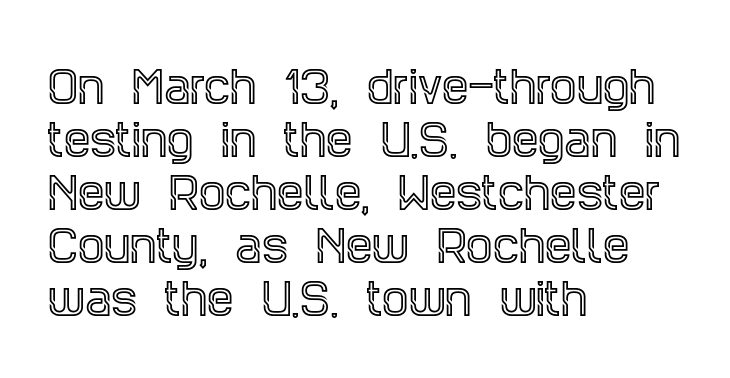
The image shows 42 px condensed serif type, upright; set left-aligned, normal line spacing (1.26x), normal letter spacing, not underlined; a large x-height.
